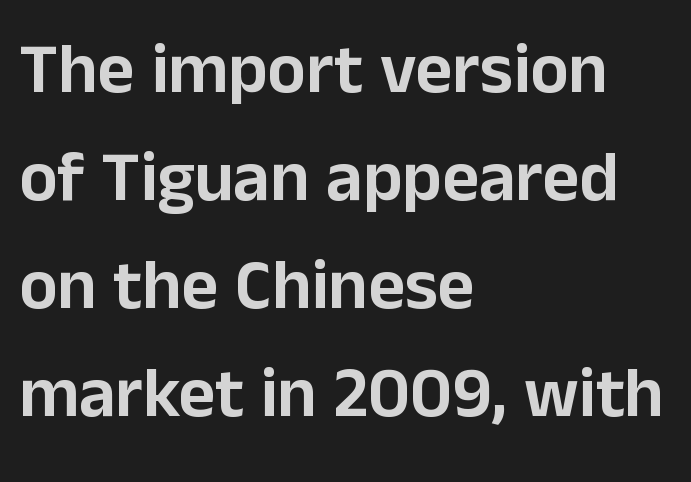
Q: Is the text italic (slanted)? A: No, it is upright.
Q: Is the typeface a serif or a sans-serif typeface? A: Sans-serif.
Q: Is the text underlined? A: No.
Q: How is the paragraph aligned? A: Left-aligned.
Q: Is the spacing between letters normal or unusually wide? A: Normal.
Q: Is the spacing between lines tight, normal or loose? A: Normal.
Q: Width (condensed, normal, or wide)? A: Normal.
Q: Stroke contrast? A: Low.
Q: x-height? A: Medium.
Q: Monospaced? A: No.
